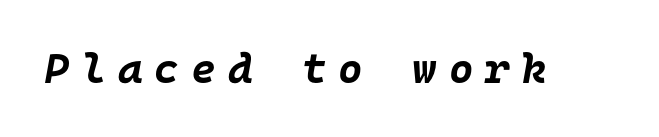
The image shows 42 px bold type, italic (leaning right), monospaced; set unusually wide letter spacing (+0.29 em), not underlined; low stroke contrast and a large x-height.
